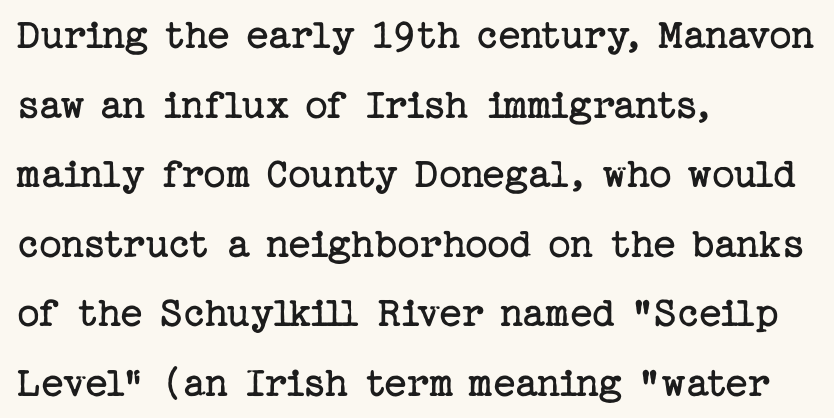
Q: Is the text bold? A: No.
Q: Is the text italic (slanted)? A: No, it is upright.
Q: Is the typeface a serif or a sans-serif typeface? A: Serif.
Q: Is the text underlined? A: No.
Q: How is the paragraph aligned? A: Left-aligned.
Q: Is the spacing between letters normal or unusually wide? A: Normal.
Q: Is the spacing between lines tight, normal or loose? A: Normal.
Q: Width (condensed, normal, or wide)? A: Normal.
Q: Stroke contrast? A: Low.
Q: x-height? A: Medium.
